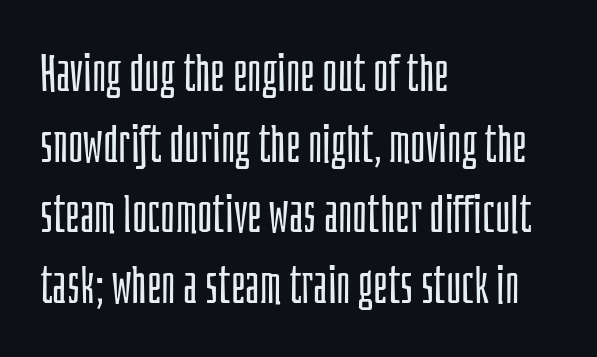
Q: Is the text bold? A: No.
Q: Is the text italic (slanted)? A: No, it is upright.
Q: Is the typeface a serif or a sans-serif typeface? A: Sans-serif.
Q: Is the text underlined? A: No.
Q: How is the paragraph aligned? A: Left-aligned.
Q: Is the spacing between letters normal or unusually wide? A: Normal.
Q: Is the spacing between lines tight, normal or loose? A: Normal.
Q: Width (condensed, normal, or wide)? A: Condensed.
Q: Stroke contrast? A: Low.
Q: x-height? A: Large.
Q: Monospaced? A: No.
